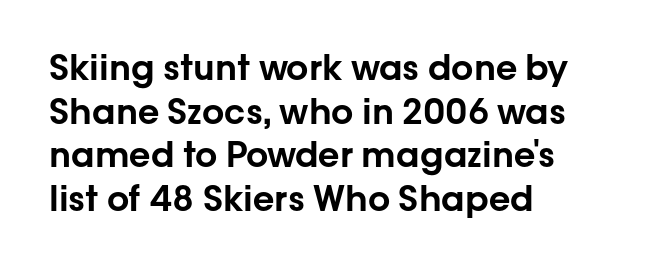
The image shows 35 px sans-serif type, upright; set left-aligned, normal line spacing (1.25x), normal letter spacing, not underlined; low stroke contrast and a medium x-height.
